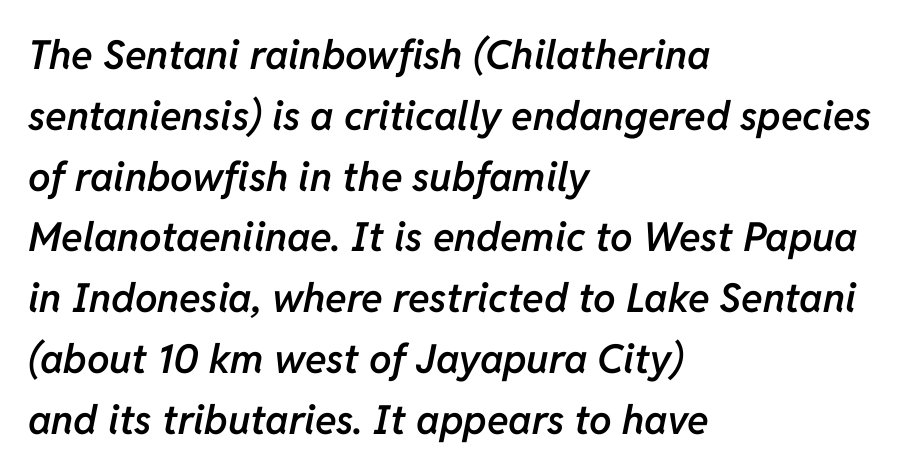
{"italic": "yes", "lean": "right", "slant_degrees": 11, "bold": "semi", "weight": "semibold", "width": "normal", "stroke_contrast": "low", "x_height": "medium", "monospaced": "no", "underline": "no", "align": "left", "line_spacing": "normal", "line_spacing_ratio": 1.52, "letter_spacing": "normal", "letter_spacing_em": 0.0, "glyph_px": 40}
